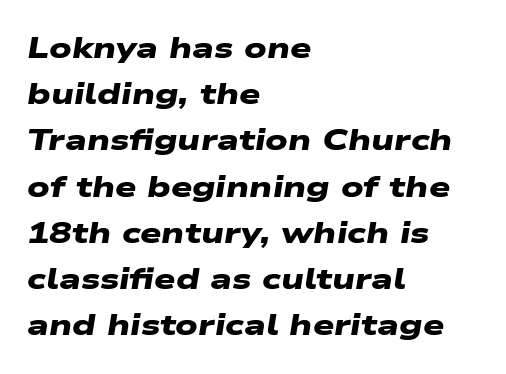
Rows of type keep a routine distance in the vertical direction. Nobody touched the tracking dial on this one. Descender tails drop into unmarked territory. The paragraph has a hard left edge and a soft right edge. Letterform terminals end flat and unadorned throughout the passage. Typographic density is high because the face is bold.
